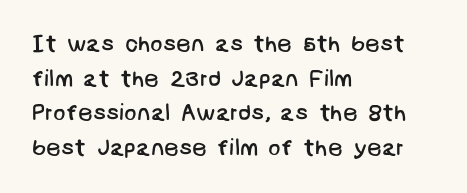
{"bold": "no", "underline": "no", "align": "left", "line_spacing": "normal", "line_spacing_ratio": 1.51, "letter_spacing": "normal", "letter_spacing_em": 0.0, "glyph_px": 23}
